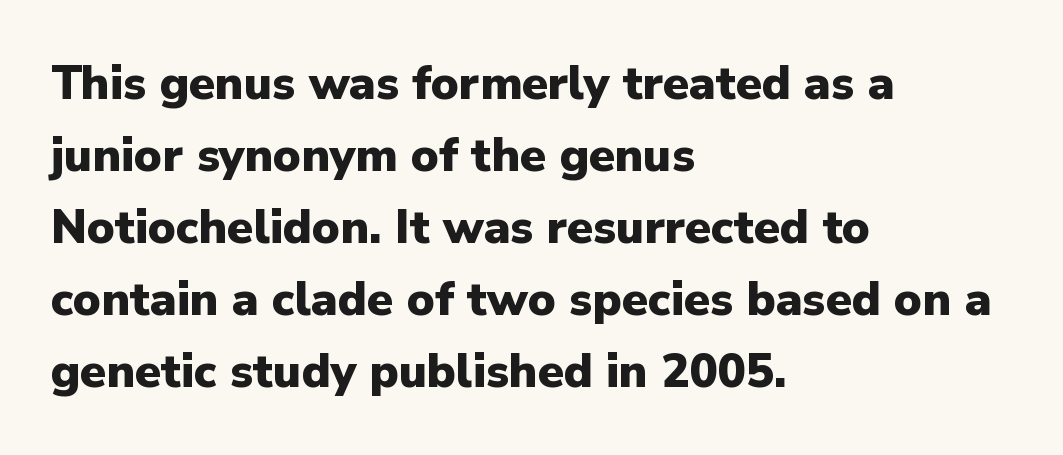
The vertical gap from one line to the next is medium. Check where the strokes stop: nothing finishes them off — pure sans. Is the block centered? No — it sits flush against the left margin. A bare baseline throughout the passage. Spacing verdict: proportional, widths tailored to each character. What weight is shown? A full bold with thick strokes.
